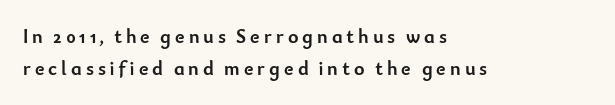
The image shows 20 px bold type, upright; set left-aligned, normal line spacing (1.62x), unusually wide letter spacing (+0.2 em), not underlined.
